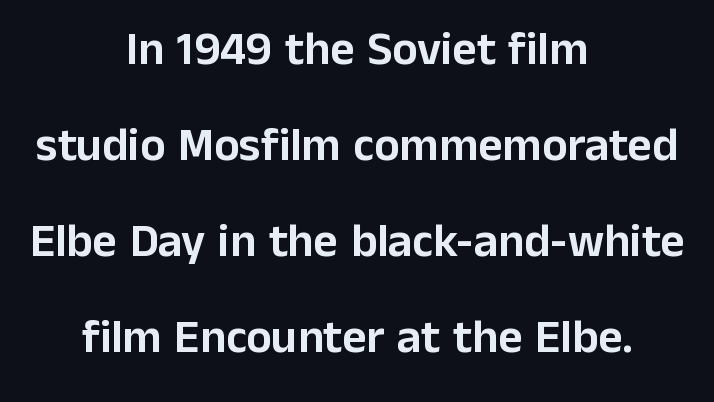
A typesetter would call this proportional, since set widths differ per character. Whoever set this chose breathing room over compactness in the vertical rhythm. Font category for this specimen: sans-serif. The passage shown has conventional tracking throughout. The letters stand straight up with perfectly vertical stems.
